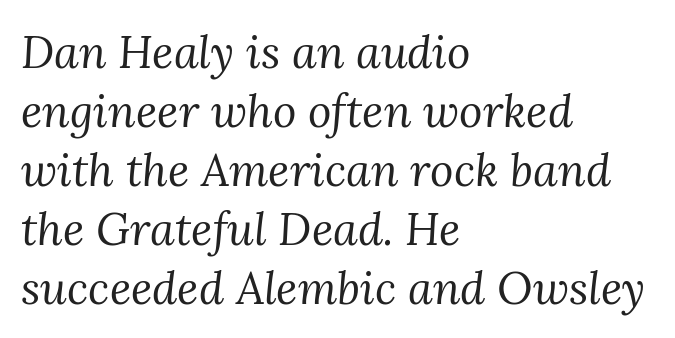
{"serif": "yes", "italic": "yes", "lean": "right", "slant_degrees": 3, "bold": "no", "weight": "regular", "width": "normal", "stroke_contrast": "medium", "x_height": "medium", "monospaced": "no", "underline": "no", "align": "left", "line_spacing": "normal", "line_spacing_ratio": 1.31, "letter_spacing": "normal", "letter_spacing_em": 0.0, "glyph_px": 45}
